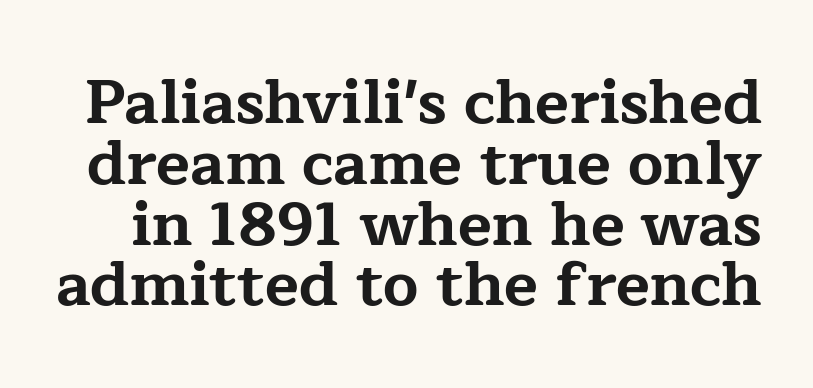
Rows of type sit shoulder to shoulder in the vertical direction. Each letter's strokes conclude with small projecting serifs. Descenders are the only things crossing below the line. Varying glyph widths throughout — classic text-font behaviour. There is no visible air inserted between adjacent glyphs. The glyphs have the mass of a bold cut.
